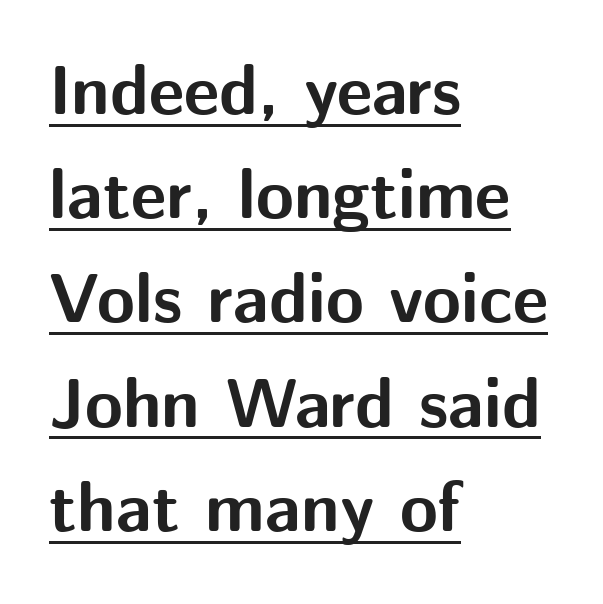
Q: Is the text bold? A: Yes.
Q: Is the text italic (slanted)? A: No, it is upright.
Q: Is the typeface a serif or a sans-serif typeface? A: Sans-serif.
Q: Is the text underlined? A: Yes.
Q: How is the paragraph aligned? A: Left-aligned.
Q: Is the spacing between letters normal or unusually wide? A: Normal.
Q: Is the spacing between lines tight, normal or loose? A: Normal.
Q: Width (condensed, normal, or wide)? A: Normal.
Q: Stroke contrast? A: Medium.
Q: x-height? A: Medium.
Q: Monospaced? A: No.
